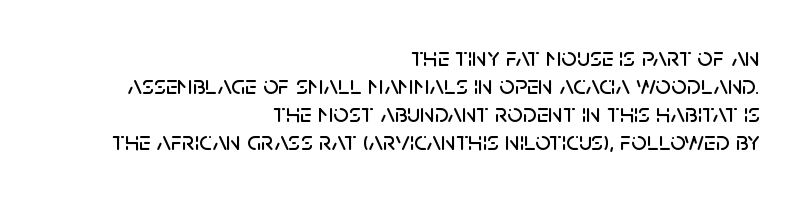
The image shows 27 px text type, upright; set right-aligned, tight line spacing (1.04x), normal letter spacing, not underlined.
